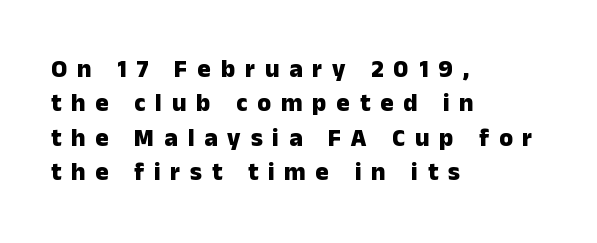
The image shows 25 px bold type, upright; set left-aligned, normal line spacing (1.38x), unusually wide letter spacing (+0.39 em), not underlined.
